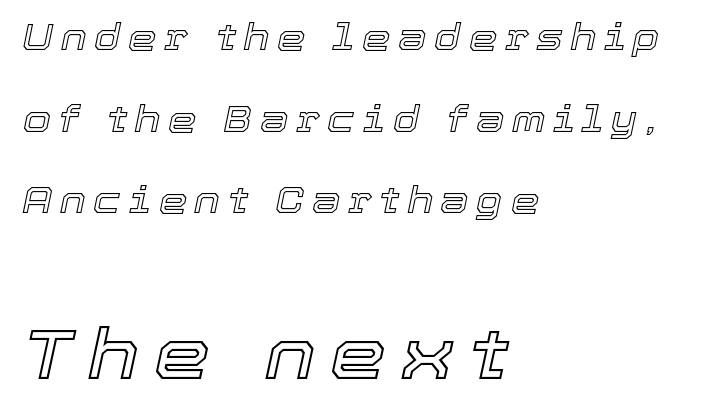
The image shows 71 px text type, italic (leaning right); set left-aligned, loose line spacing (2.27x), unusually wide letter spacing (+0.21 em), not underlined; the second (bottom) block is 1.97x larger; a medium x-height.
